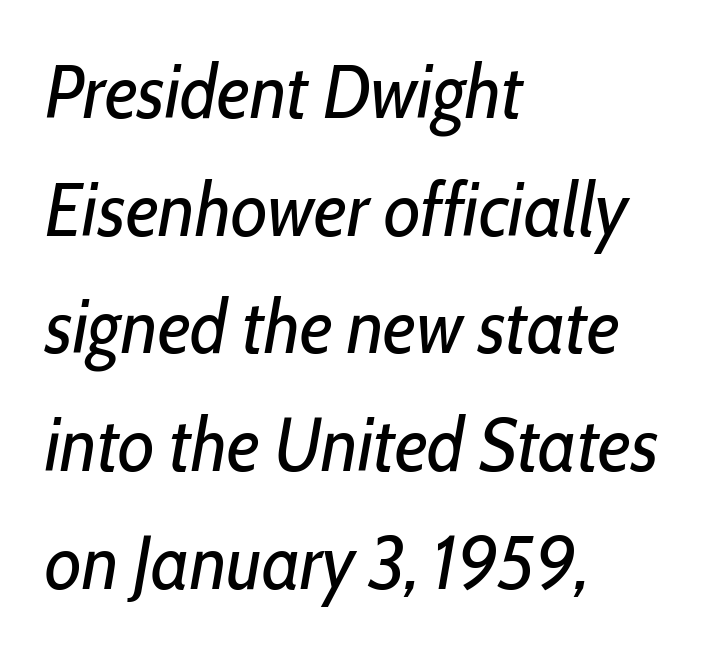
Q: Is the text bold? A: No.
Q: Is the text italic (slanted)? A: Yes, it leans right by about 10 degrees.
Q: Is the text underlined? A: No.
Q: How is the paragraph aligned? A: Left-aligned.
Q: Is the spacing between letters normal or unusually wide? A: Normal.
Q: Is the spacing between lines tight, normal or loose? A: Normal.
Q: Width (condensed, normal, or wide)? A: Condensed.
Q: Stroke contrast? A: Low.
Q: x-height? A: Medium.
Q: Monospaced? A: No.
